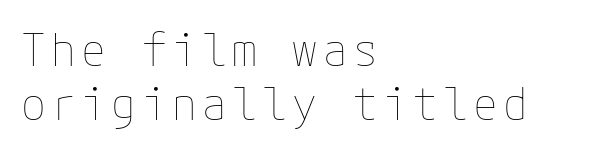
{"italic": "no", "bold": "no", "weight": "thin", "width": "normal", "stroke_contrast": "low", "x_height": "medium", "underline": "no", "align": "left", "line_spacing_ratio": 1.2, "glyph_px": 45}
